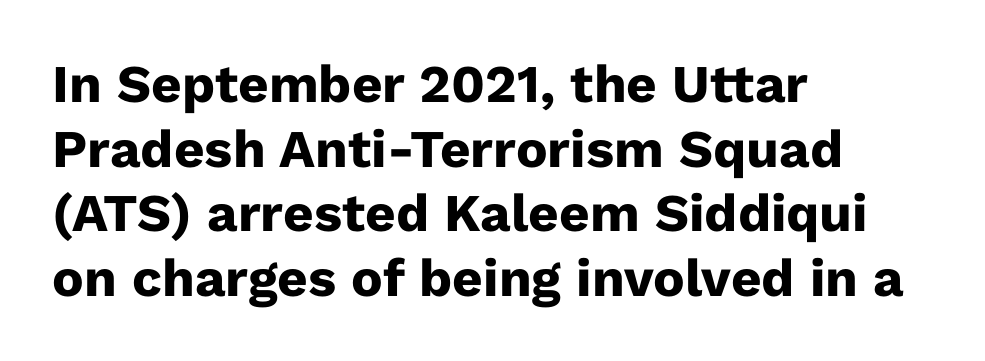
Q: Is the text bold? A: Yes.
Q: Is the text italic (slanted)? A: No, it is upright.
Q: Is the typeface a serif or a sans-serif typeface? A: Sans-serif.
Q: Is the text underlined? A: No.
Q: How is the paragraph aligned? A: Left-aligned.
Q: Is the spacing between letters normal or unusually wide? A: Normal.
Q: Width (condensed, normal, or wide)? A: Normal.
Q: Stroke contrast? A: Low.
Q: x-height? A: Medium.
Q: Monospaced? A: No.
